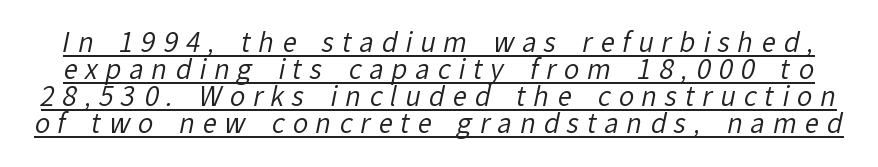
The image shows 26 px text type; set tight line spacing (1.04x), unusually wide letter spacing (+0.3 em), underlined.
